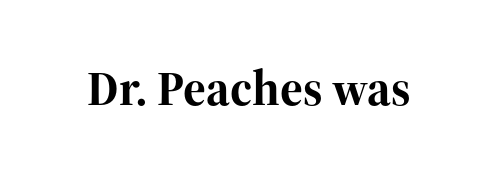
Q: Is the text bold? A: Yes.
Q: Is the text italic (slanted)? A: No, it is upright.
Q: Is the typeface a serif or a sans-serif typeface? A: Serif.
Q: Is the text underlined? A: No.
Q: Is the spacing between letters normal or unusually wide? A: Normal.
Q: Width (condensed, normal, or wide)? A: Normal.
Q: Stroke contrast? A: High.
Q: x-height? A: Medium.
Q: Monospaced? A: No.
